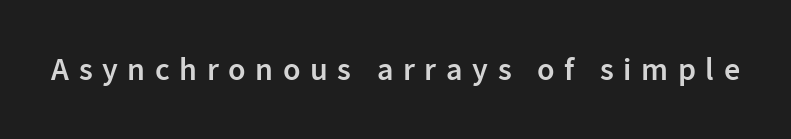
The rendering uses natural spacing where letterforms have individual widths. Substantial extra tracking has been applied to these lines. Observe the absence of serifs on each vertical stroke in this sample. Weight: semibold (demi). In terms of posture, this sample is upright. The passage shown is not underscored anywhere.
